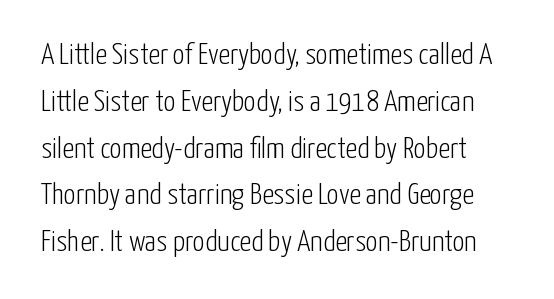
The image shows 30 px light, condensed sans-serif type, upright; set normal line spacing (1.56x), normal letter spacing, not underlined; low stroke contrast and a medium x-height.
